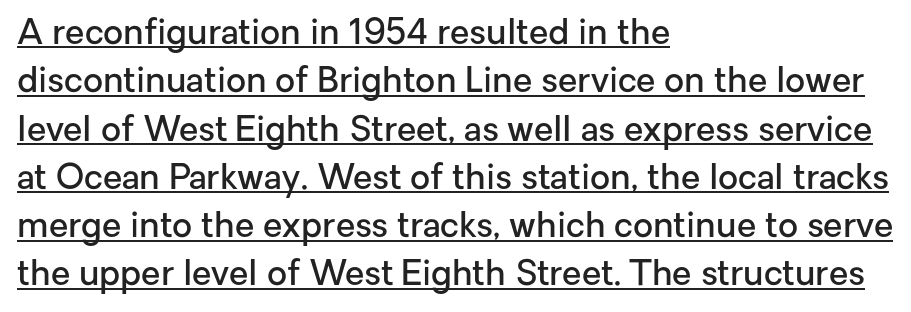
Q: Is the text bold? A: Semi-bold.
Q: Is the text italic (slanted)? A: No, it is upright.
Q: Is the typeface a serif or a sans-serif typeface? A: Sans-serif.
Q: Is the text underlined? A: Yes.
Q: How is the paragraph aligned? A: Left-aligned.
Q: Is the spacing between letters normal or unusually wide? A: Normal.
Q: Is the spacing between lines tight, normal or loose? A: Normal.
Q: Width (condensed, normal, or wide)? A: Normal.
Q: Stroke contrast? A: Low.
Q: x-height? A: Medium.
Q: Monospaced? A: No.
